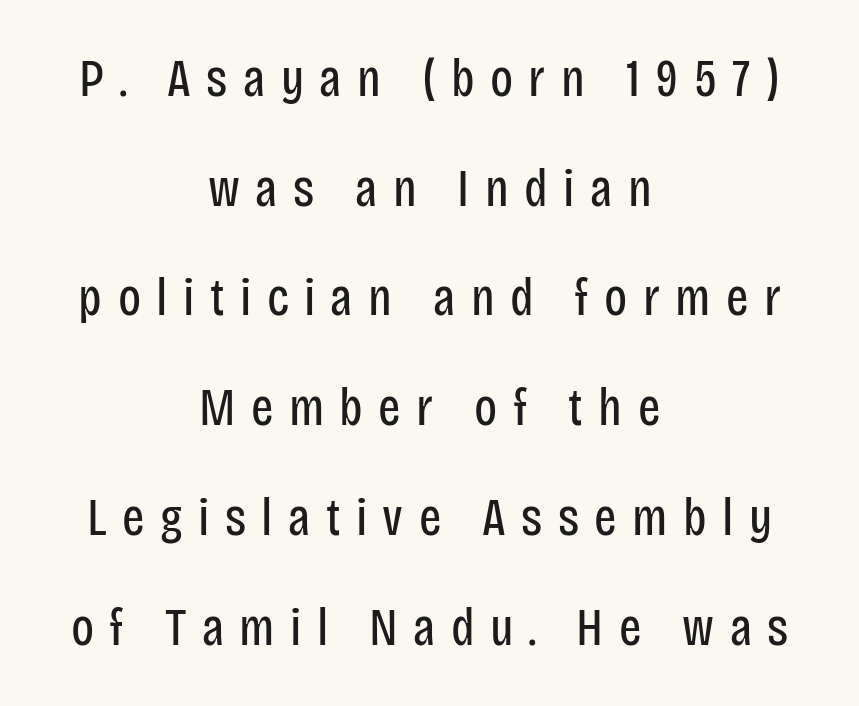
Unlike a traditional serif, this face leaves its strokes unadorned. The lines are spread far apart with generous leading. The face used here is proportionally spaced, like ordinary book or web type. The letterforms stand isolated, each surrounded by extra space. Characters remain perfectly vertical along every line.
